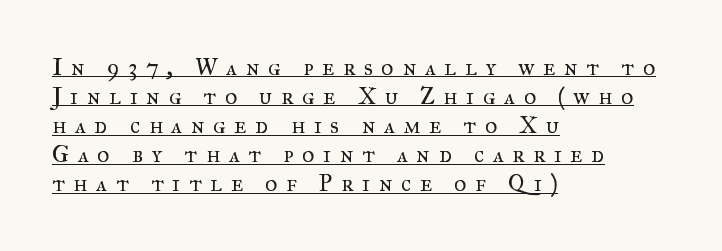
{"italic": "no", "bold": "no", "underline": "yes", "align": "left", "line_spacing_ratio": 1.21, "letter_spacing": "wide", "letter_spacing_em": 0.35, "glyph_px": 24}
